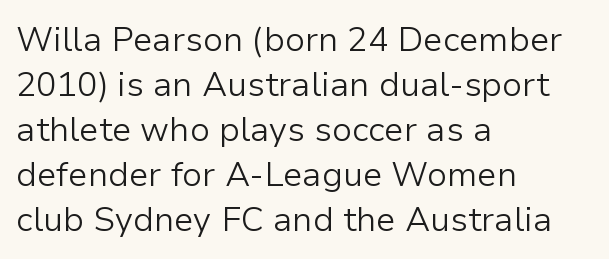
{"serif": "no", "italic": "no", "bold": "no", "weight": "light", "width": "normal", "stroke_contrast": "low", "x_height": "medium", "monospaced": "no", "underline": "no", "align": "left", "line_spacing": "normal", "line_spacing_ratio": 1.32, "letter_spacing": "normal", "letter_spacing_em": 0.0, "glyph_px": 34}
